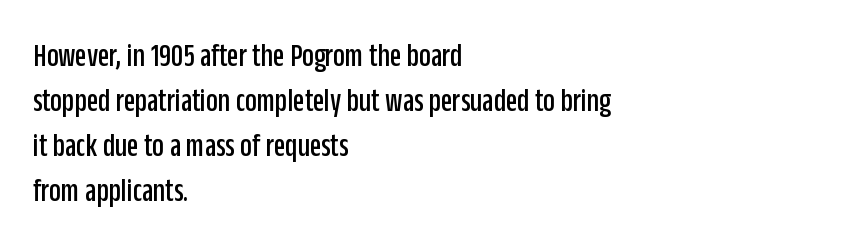
The image shows 33 px condensed sans-serif type, upright; set left-aligned, normal line spacing (1.36x), normal letter spacing, not underlined; low stroke contrast and a large x-height.
